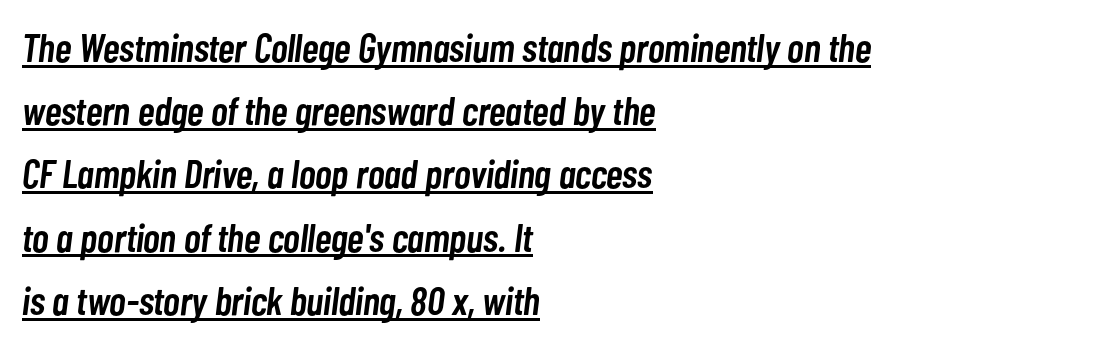
The image shows 40 px semibold, condensed type, italic (leaning right); set left-aligned, normal line spacing (1.58x), normal letter spacing, underlined; low stroke contrast and a medium x-height.
